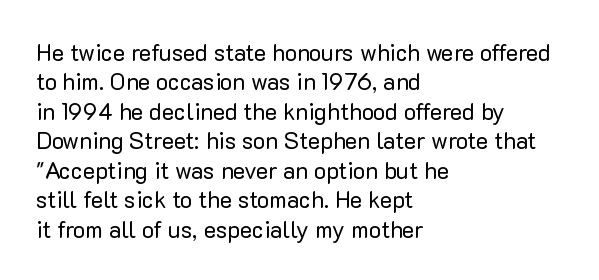
{"italic": "no", "bold": "no", "underline": "no", "align": "left", "line_spacing": "normal", "line_spacing_ratio": 1.28, "letter_spacing": "normal", "letter_spacing_em": 0.0, "glyph_px": 23}
